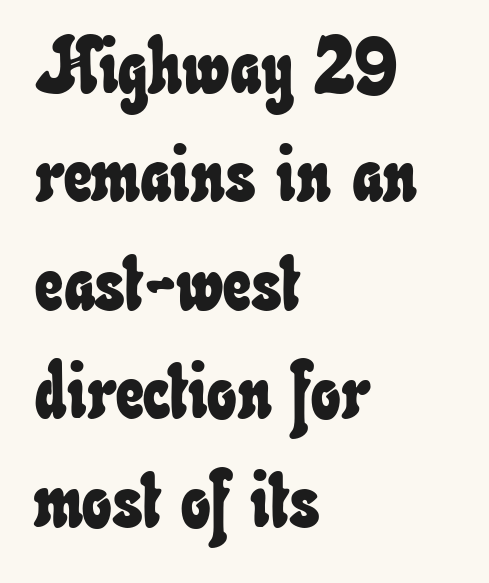
Teacher's note: observe the even left margin — that is flush-left alignment. The specimen omits any rule beneath the text block's lines. Whoever set this chose a conventional vertical rhythm. Note the varied advance widths — an 'i' is clearly narrower than an 'm'.
